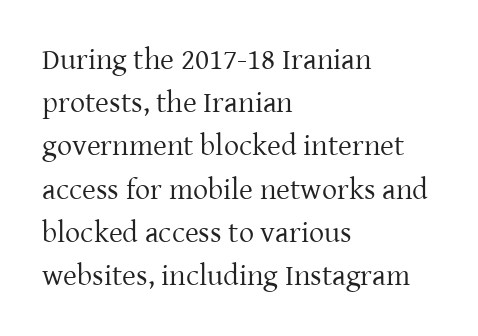
Q: Is the text bold? A: No.
Q: Is the text italic (slanted)? A: No, it is upright.
Q: Is the typeface a serif or a sans-serif typeface? A: Serif.
Q: Is the text underlined? A: No.
Q: How is the paragraph aligned? A: Left-aligned.
Q: Is the spacing between letters normal or unusually wide? A: Normal.
Q: Is the spacing between lines tight, normal or loose? A: Normal.
Q: Width (condensed, normal, or wide)? A: Normal.
Q: Stroke contrast? A: Low.
Q: x-height? A: Medium.
Q: Monospaced? A: No.
